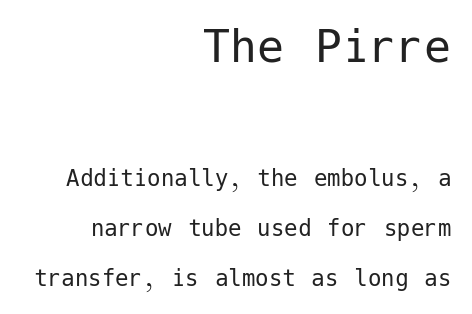
You can tell it's not italic because the verticals are truly vertical. On a weight scale, this lands at 450 or below. Descenders hang freely into open space. Teacher's note: observe the even right margin — that is flush-right alignment. The letters sit at their default tracking, neither squeezed nor spread. In terms of letterform style, serifs are entirely absent.
